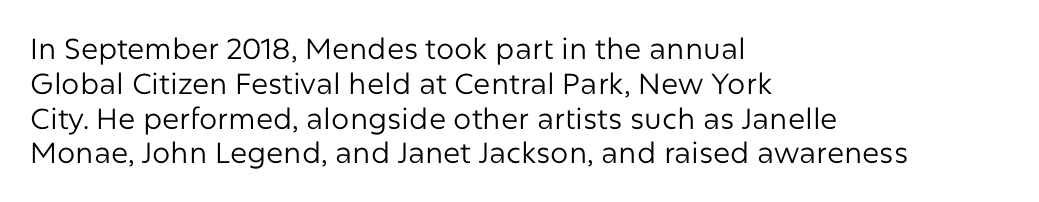
Font category for this specimen: sans-serif. The cut favours lightness, reaching ordinary text weight at its darkest. The type is set solid horizontally, with unmodified tracking. The letters stand straight up with perfectly vertical stems. The zone under the glyphs is completely vacant. Varying glyph widths throughout — classic text-font behaviour.
